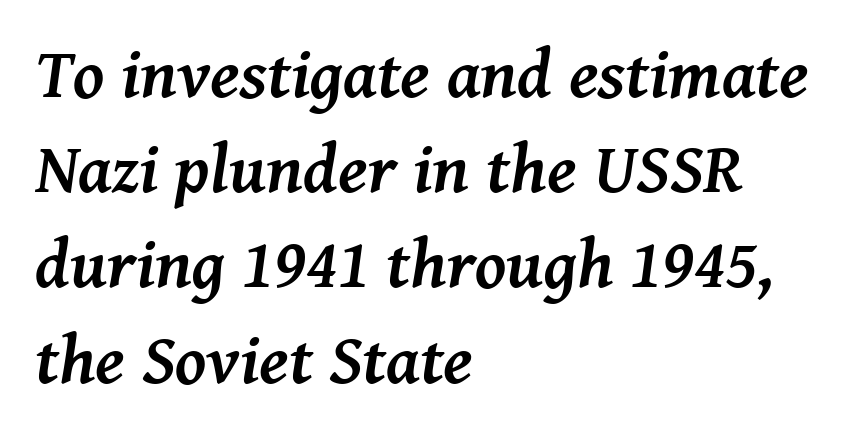
The image shows 70 px semibold serif type, italic (leaning right); set left-aligned, normal line spacing (1.36x), normal letter spacing, not underlined; medium stroke contrast and a medium x-height.
